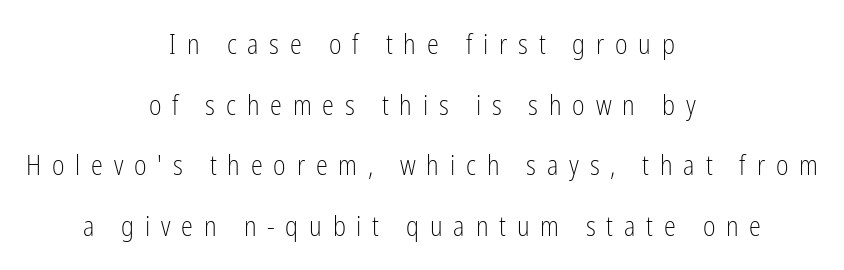
Here the glyphs are tracked loosely, breaking word shapes into spaced letters. Every stem runs plumb, perpendicular to the baseline. The font is comparable to plain body text, perhaps lighter. The lines in this sample share a center point and differ in where they start and stop. No word sits above an underline. The leading is generous, giving the passage an open texture.
